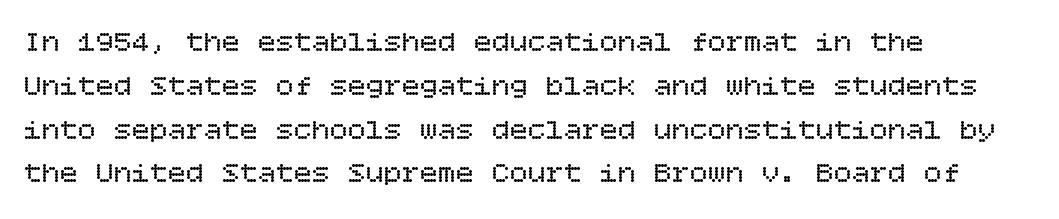
{"italic": "no", "bold": "no", "weight": "regular", "width": "normal", "stroke_contrast": "low", "x_height": "large", "underline": "no", "align": "left", "line_spacing": "normal", "line_spacing_ratio": 1.46, "letter_spacing": "normal", "letter_spacing_em": 0.0, "glyph_px": 30}
